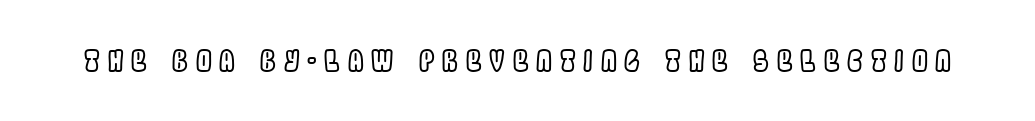
Designer's note — italics off, roman on. Tracking here is generous; glyphs stand well apart from one another. Do the characters align in a grid? No, the font is proportional. A bare baseline throughout the passage.
